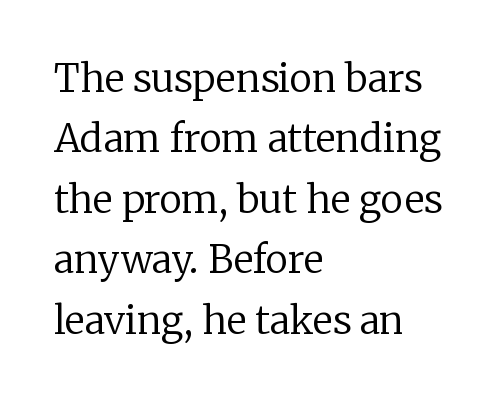
Q: Is the text bold? A: No.
Q: Is the text italic (slanted)? A: No, it is upright.
Q: Is the typeface a serif or a sans-serif typeface? A: Serif.
Q: Is the text underlined? A: No.
Q: How is the paragraph aligned? A: Left-aligned.
Q: Is the spacing between letters normal or unusually wide? A: Normal.
Q: Is the spacing between lines tight, normal or loose? A: Normal.
Q: Width (condensed, normal, or wide)? A: Normal.
Q: Stroke contrast? A: Low.
Q: x-height? A: Medium.
Q: Monospaced? A: No.
